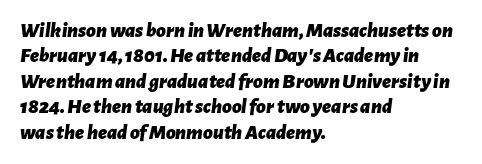
Q: Is the text bold? A: Yes.
Q: Is the text italic (slanted)? A: Yes, it leans right by about 7 degrees.
Q: Is the text underlined? A: No.
Q: How is the paragraph aligned? A: Left-aligned.
Q: Is the spacing between letters normal or unusually wide? A: Normal.
